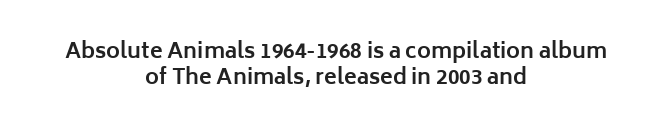
{"italic": "no", "bold": "yes", "underline": "no", "align": "center", "line_spacing": "normal", "line_spacing_ratio": 1.26, "letter_spacing": "normal", "letter_spacing_em": 0.0, "glyph_px": 21}
